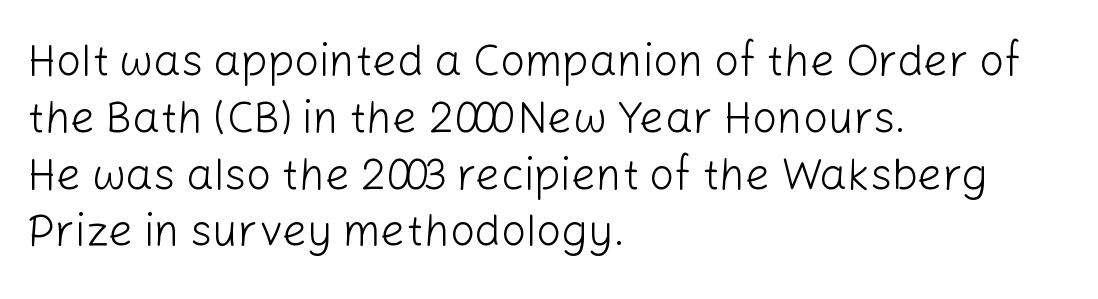
This is not heavy type; no bold has been used. The rendering shows plain stroke endings on the letterforms — a sans-serif design. Notice how descenders clear the ascenders below comfortably — that's standard leading. You could not count columns in this text — the font is proportionally spaced.
